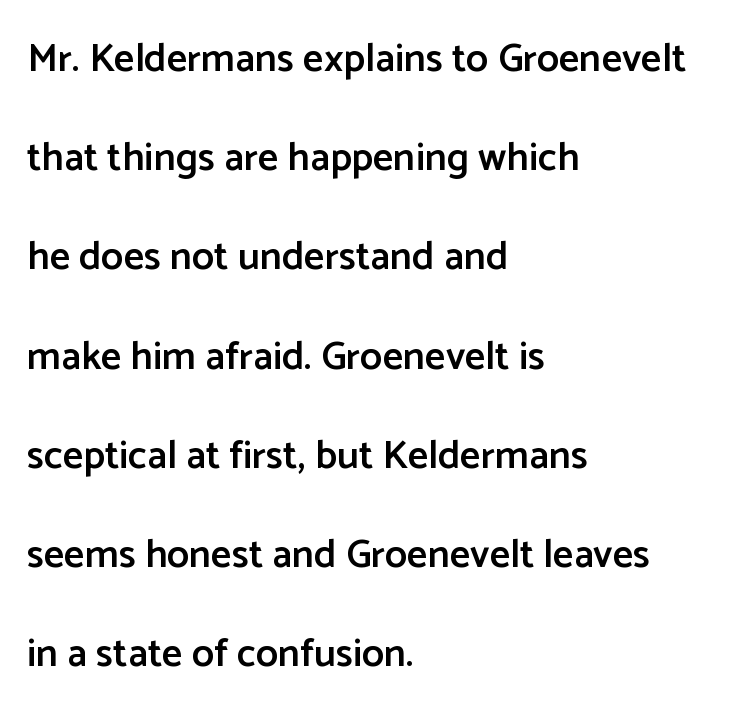
{"serif": "no", "italic": "no", "bold": "semi", "weight": "semibold", "width": "normal", "stroke_contrast": "low", "x_height": "medium", "monospaced": "no", "underline": "no", "align": "left", "line_spacing": "loose", "line_spacing_ratio": 2.48, "letter_spacing": "normal", "letter_spacing_em": 0.0, "glyph_px": 40}
